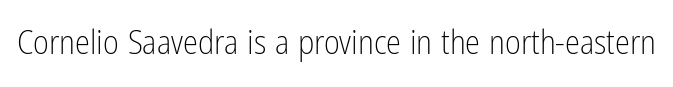
Q: Is the text bold? A: No.
Q: Is the text italic (slanted)? A: No, it is upright.
Q: Is the typeface a serif or a sans-serif typeface? A: Sans-serif.
Q: Is the text underlined? A: No.
Q: Is the spacing between letters normal or unusually wide? A: Normal.
Q: Width (condensed, normal, or wide)? A: Condensed.
Q: Stroke contrast? A: Low.
Q: x-height? A: Medium.
Q: Monospaced? A: No.
